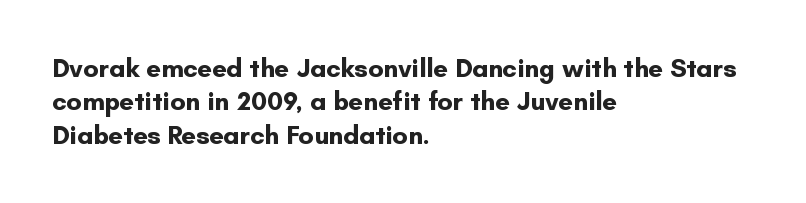
Q: Is the text bold? A: Yes.
Q: Is the text italic (slanted)? A: No, it is upright.
Q: Is the text underlined? A: No.
Q: How is the paragraph aligned? A: Left-aligned.
Q: Is the spacing between letters normal or unusually wide? A: Normal.
Q: Is the spacing between lines tight, normal or loose? A: Normal.
